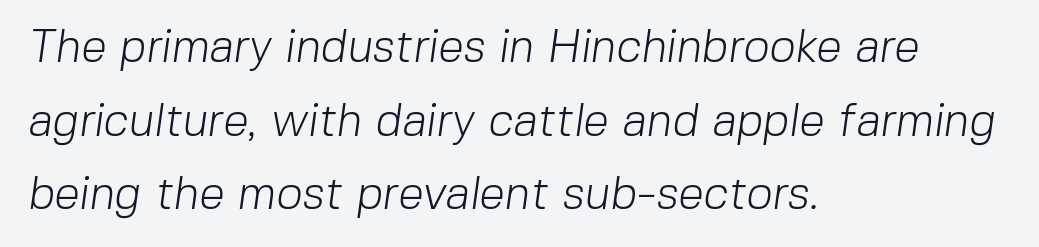
Heaviness? Minimal to ordinary, like unemphasized prose. Proportional: the letters do not fall into vertical columns. The lines in this sample share a left origin and differ only in where they stop. Each word holds together tightly as a unit, with standard inter-letter gaps.
